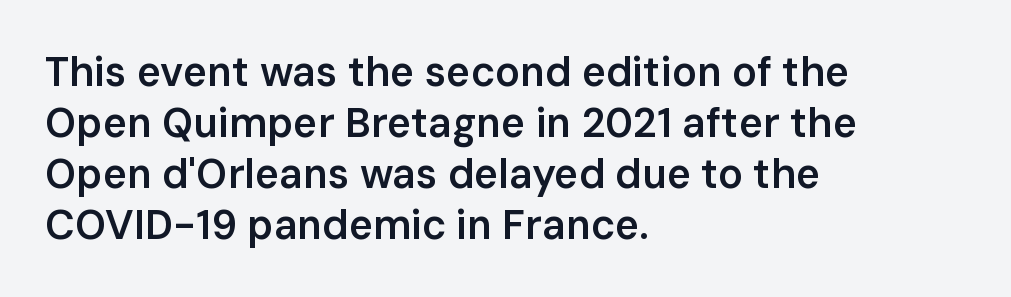
Q: Is the text bold? A: Semi-bold.
Q: Is the text italic (slanted)? A: No, it is upright.
Q: Is the typeface a serif or a sans-serif typeface? A: Sans-serif.
Q: Is the text underlined? A: No.
Q: How is the paragraph aligned? A: Left-aligned.
Q: Is the spacing between letters normal or unusually wide? A: Normal.
Q: Width (condensed, normal, or wide)? A: Normal.
Q: Stroke contrast? A: Low.
Q: x-height? A: Medium.
Q: Monospaced? A: No.
